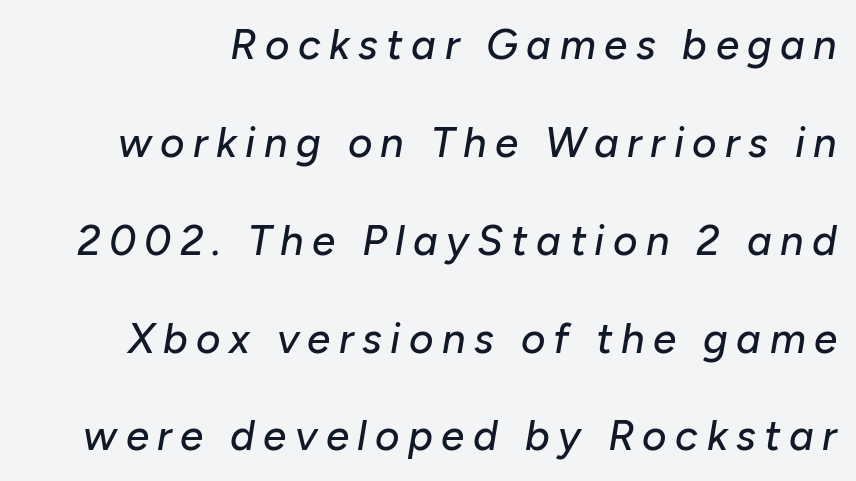
The image shows 42 px text type, italic (leaning right); set loose line spacing (2.33x), unusually wide letter spacing (+0.2 em), not underlined; low stroke contrast and a medium x-height.
